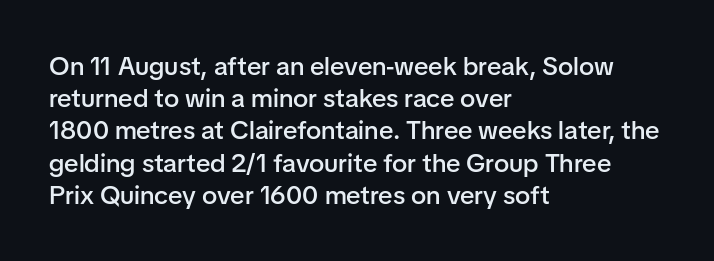
Q: Is the text bold? A: Semi-bold.
Q: Is the text italic (slanted)? A: No, it is upright.
Q: Is the text underlined? A: No.
Q: How is the paragraph aligned? A: Left-aligned.
Q: Is the spacing between letters normal or unusually wide? A: Normal.
